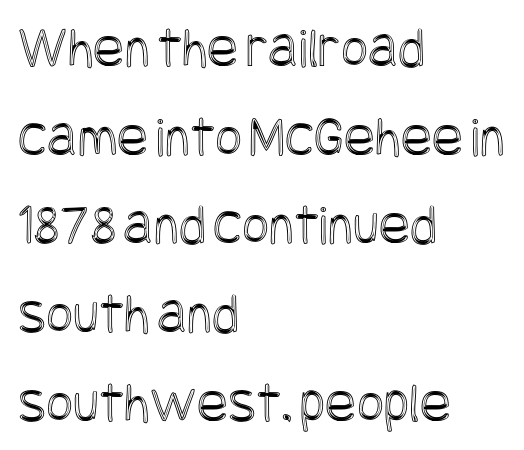
Q: Is the text italic (slanted)? A: No, it is upright.
Q: Is the text underlined? A: No.
Q: How is the paragraph aligned? A: Left-aligned.
Q: Is the spacing between letters normal or unusually wide? A: Normal.
Q: Is the spacing between lines tight, normal or loose? A: Normal.
Q: Width (condensed, normal, or wide)? A: Condensed.
Q: x-height? A: Large.
